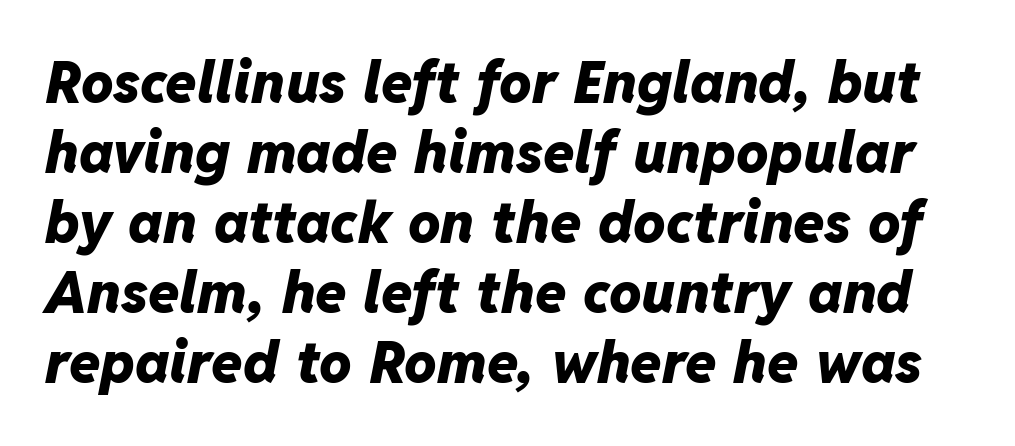
Italic: yes, the glyphs are oblique. The words here are not underlined. Think of a printed novel: that variable character pitch is what you see here. Set as a true bold cut, around the 700 mark.
